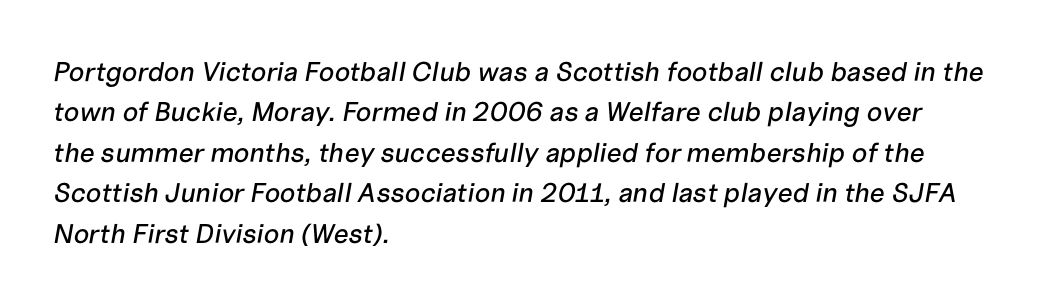
Baseline-to-baseline distance is the conventional proportion of letter height. This is oblique type, the kind used for emphasis or titles. No extra tracking has been applied to these lines. Letters rest on an invisible, unmarked baseline.
